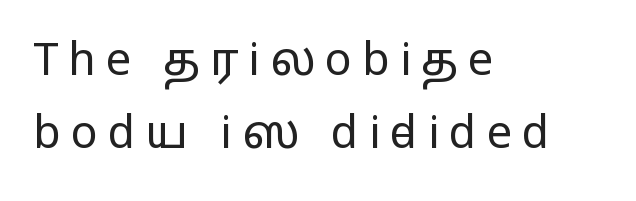
Q: Is the text bold? A: No.
Q: Is the text italic (slanted)? A: No, it is upright.
Q: Is the typeface a serif or a sans-serif typeface? A: Sans-serif.
Q: Is the text underlined? A: No.
Q: How is the paragraph aligned? A: Left-aligned.
Q: Is the spacing between letters normal or unusually wide? A: Unusually wide.
Q: Is the spacing between lines tight, normal or loose? A: Normal.
Q: Width (condensed, normal, or wide)? A: Wide.
Q: Stroke contrast? A: Low.
Q: x-height? A: Medium.
Q: Monospaced? A: No.
